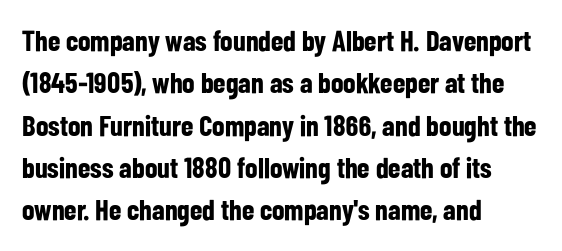
{"serif": "no", "italic": "no", "bold": "yes", "weight": "bold", "width": "condensed", "stroke_contrast": "low", "x_height": "medium", "monospaced": "no", "underline": "no", "align": "left", "line_spacing": "normal", "line_spacing_ratio": 1.46, "letter_spacing": "normal", "letter_spacing_em": 0.0, "glyph_px": 29}
